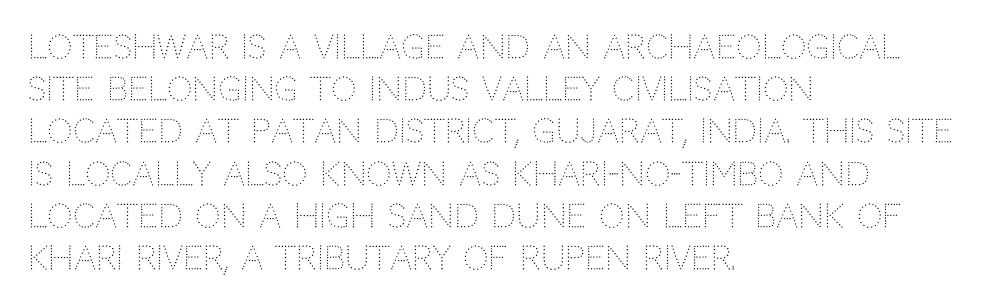
Q: Is the text bold? A: No.
Q: Is the text italic (slanted)? A: No, it is upright.
Q: Is the typeface a serif or a sans-serif typeface? A: Sans-serif.
Q: Is the text underlined? A: No.
Q: How is the paragraph aligned? A: Left-aligned.
Q: Is the spacing between letters normal or unusually wide? A: Normal.
Q: Is the spacing between lines tight, normal or loose? A: Normal.
Q: Width (condensed, normal, or wide)? A: Normal.
Q: Stroke contrast? A: Low.
Q: x-height? A: Large.
Q: Monospaced? A: No.
